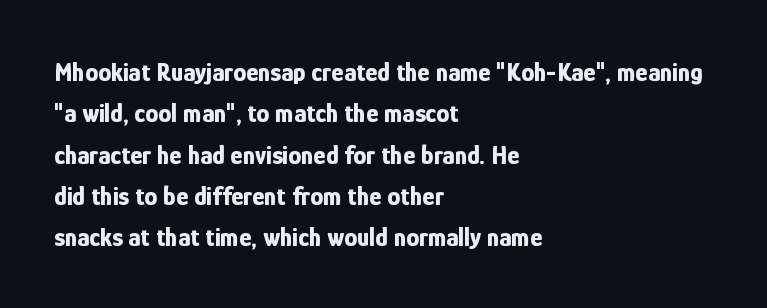
Q: Is the text bold? A: Yes.
Q: Is the text italic (slanted)? A: No, it is upright.
Q: Is the text underlined? A: No.
Q: How is the paragraph aligned? A: Left-aligned.
Q: Is the spacing between letters normal or unusually wide? A: Normal.
Q: Is the spacing between lines tight, normal or loose? A: Normal.
